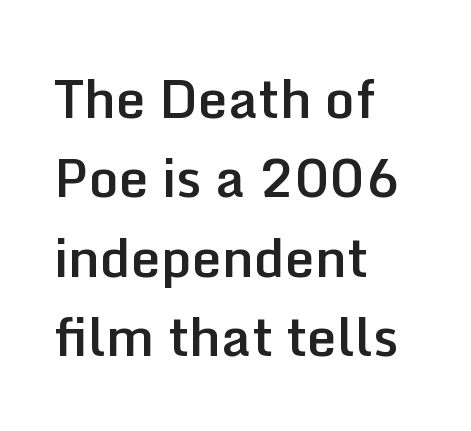
The image shows 53 px semibold sans-serif type, upright; set left-aligned, normal line spacing (1.5x), normal letter spacing, not underlined; low stroke contrast and a medium x-height.
